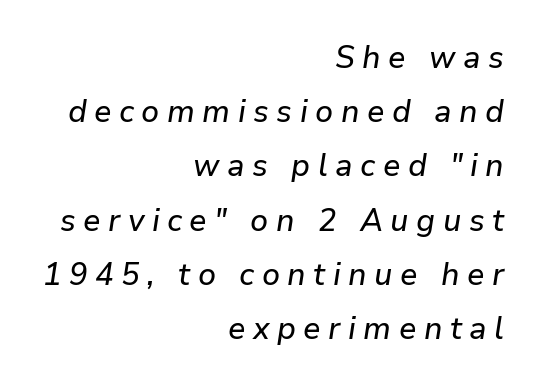
Q: Is the text italic (slanted)? A: Yes, it leans right by about 9 degrees.
Q: Is the text underlined? A: No.
Q: How is the paragraph aligned? A: Right-aligned.
Q: Is the spacing between letters normal or unusually wide? A: Unusually wide.
Q: Width (condensed, normal, or wide)? A: Normal.
Q: Stroke contrast? A: Low.
Q: x-height? A: Medium.
Q: Monospaced? A: No.
